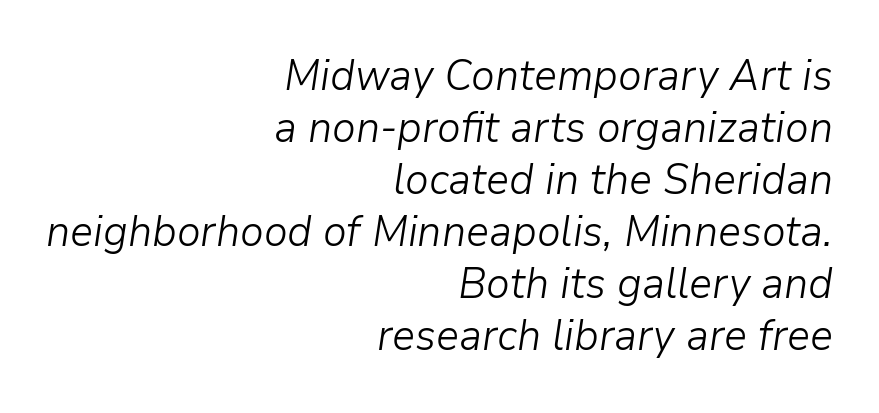
Summary of weight: not heavy and not bold. The foot of each line stays bare and open. Character widths vary here, with narrow letters taking less room than wide ones. The whole block is typeset with a tilt. A typesetter would call this zero additional tracking.
